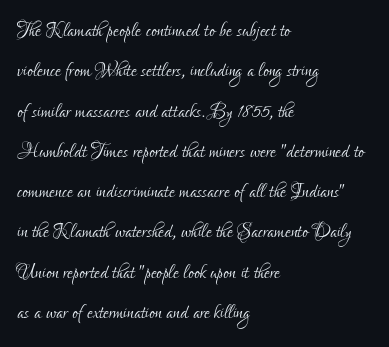
The image shows 26 px text type; set left-aligned, normal line spacing (1.55x), normal letter spacing, not underlined.
